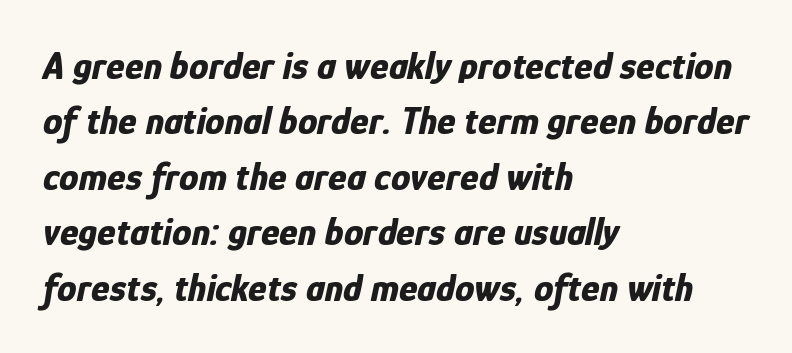
{"italic": "yes", "lean": "right", "slant_degrees": 12, "bold": "yes", "weight": "bold", "width": "condensed", "stroke_contrast": "low", "x_height": "medium", "monospaced": "no", "underline": "no", "align": "left", "line_spacing": "normal", "line_spacing_ratio": 1.42, "letter_spacing": "normal", "letter_spacing_em": 0.0, "glyph_px": 39}
